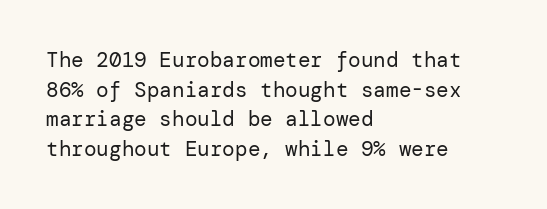
Quick note: underline off. Do the letters lean? They stand straight. The text block is weighted toward the left margin, trailing off unevenly rightward. This rendering leaves character spacing at its baseline value. Vertical spacing — default.
